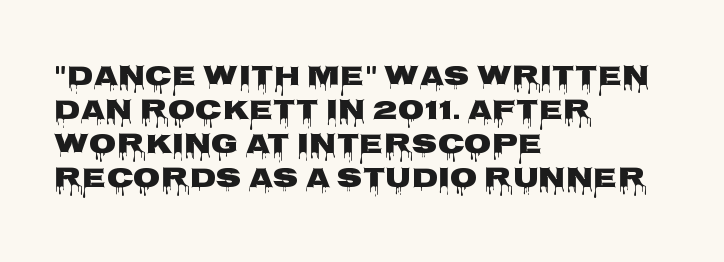
Q: Is the text bold? A: Yes.
Q: Is the text italic (slanted)? A: No, it is upright.
Q: Is the typeface a serif or a sans-serif typeface? A: Sans-serif.
Q: Is the text underlined? A: No.
Q: How is the paragraph aligned? A: Left-aligned.
Q: Is the spacing between letters normal or unusually wide? A: Normal.
Q: Width (condensed, normal, or wide)? A: Wide.
Q: Stroke contrast? A: Low.
Q: x-height? A: Large.
Q: Monospaced? A: No.
